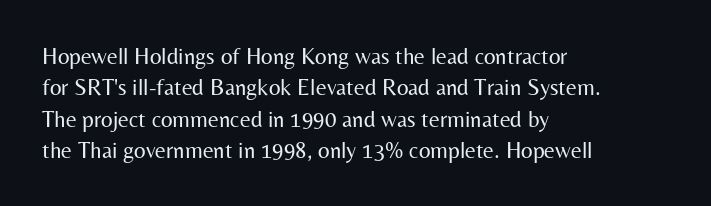
The image shows 23 px text type, upright; set left-aligned, normal line spacing (1.36x), normal letter spacing, not underlined.
